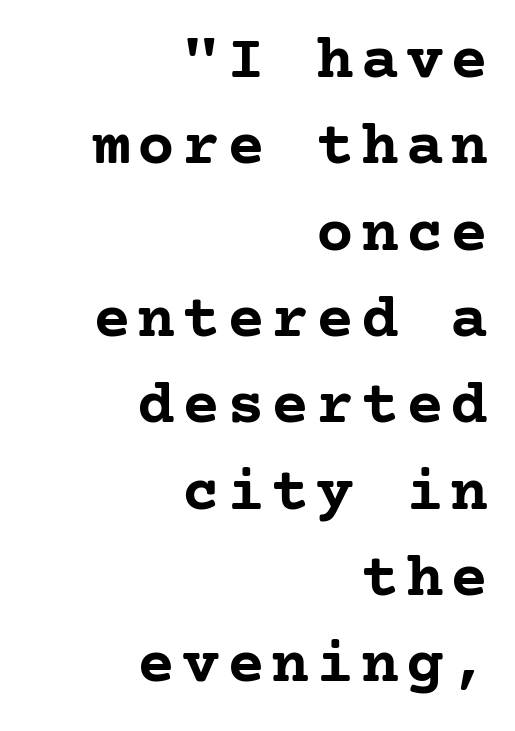
The image shows 63 px semibold serif type, upright; set right-aligned, normal line spacing (1.37x), not underlined; low stroke contrast and a medium x-height.
